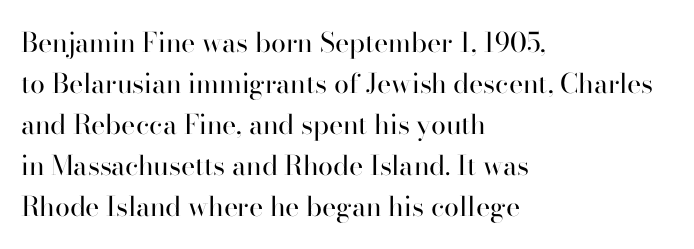
{"italic": "no", "bold": "no", "underline": "no", "align": "left", "line_spacing": "normal", "line_spacing_ratio": 1.52, "letter_spacing": "normal", "letter_spacing_em": 0.0, "glyph_px": 27}
